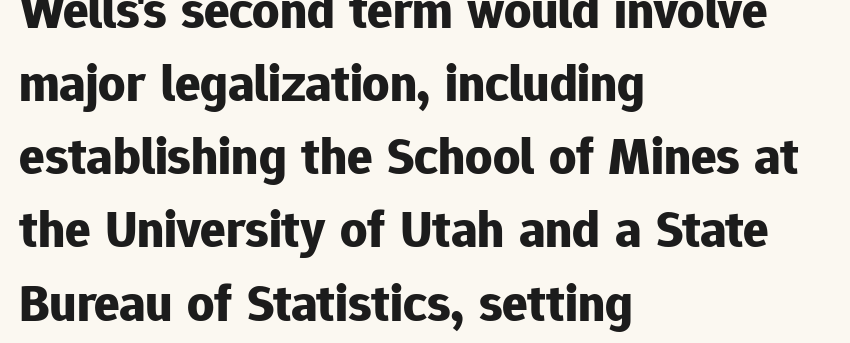
{"serif": "no", "italic": "no", "bold": "yes", "weight": "bold", "width": "normal", "stroke_contrast": "low", "x_height": "medium", "monospaced": "no", "underline": "no", "align": "left", "line_spacing": "normal", "line_spacing_ratio": 1.38, "letter_spacing": "normal", "letter_spacing_em": 0.0, "glyph_px": 53}
